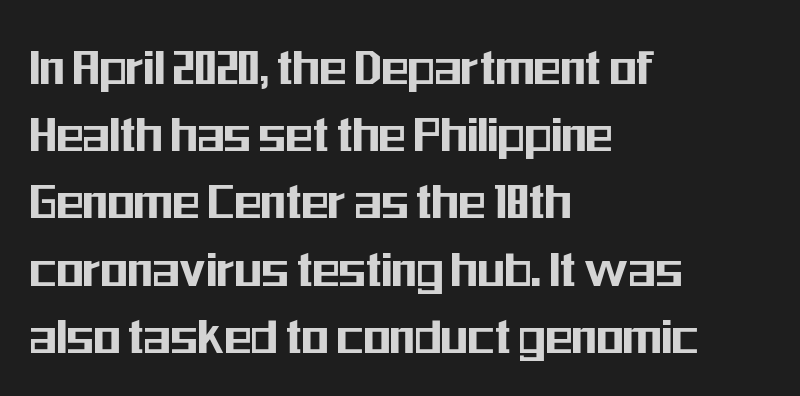
The image shows 56 px condensed sans-serif type, upright; set left-aligned, line spacing 1.2x, normal letter spacing, not underlined; medium stroke contrast and a medium x-height.
